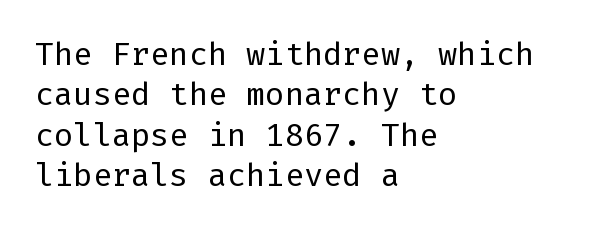
The passage shown is not underscored anywhere. Nothing sits at the stroke ends, so this counts as sans-serif. The rendering uses a moderate line-height, typical for paragraphs. The letters look calm and open, with moderate or lighter stems. The text block is weighted toward the left margin, trailing off unevenly rightward. This is roman type, the default non-slanted kind.
